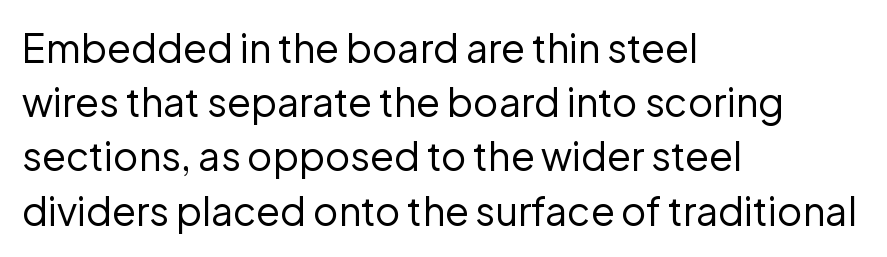
Q: Is the text bold? A: No.
Q: Is the text italic (slanted)? A: No, it is upright.
Q: Is the typeface a serif or a sans-serif typeface? A: Sans-serif.
Q: Is the text underlined? A: No.
Q: How is the paragraph aligned? A: Left-aligned.
Q: Is the spacing between letters normal or unusually wide? A: Normal.
Q: Is the spacing between lines tight, normal or loose? A: Normal.
Q: Width (condensed, normal, or wide)? A: Normal.
Q: Stroke contrast? A: Low.
Q: x-height? A: Medium.
Q: Monospaced? A: No.
